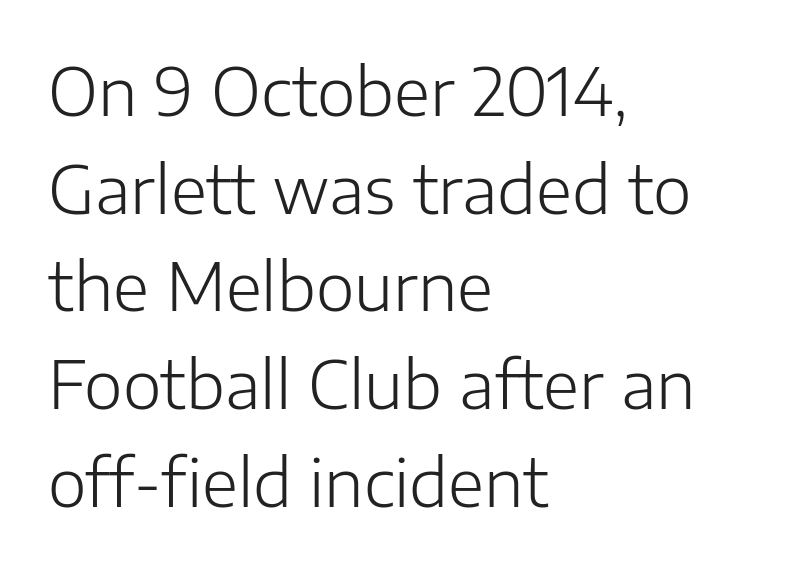
If you drew a line through each stem, it would be perfectly vertical. The face looks like a standard text weight, possibly lighter. Rows of type keep a routine distance in the vertical direction. A classic flush-left, rag-right setting is used for this passage. Nobody drew a line under any word here.
